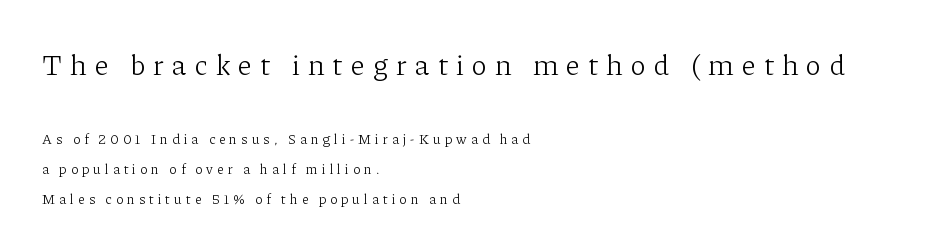
{"serif": "yes", "italic": "no", "bold": "no", "weight": "light", "width": "normal", "stroke_contrast": "low", "x_height": "medium", "monospaced": "no", "underline": "no", "align": "left", "line_spacing": "loose", "line_spacing_ratio": 2.15, "letter_spacing": "wide", "letter_spacing_em": 0.29, "larger_block": "first", "size_ratio": 2.07, "glyph_px": 29}
